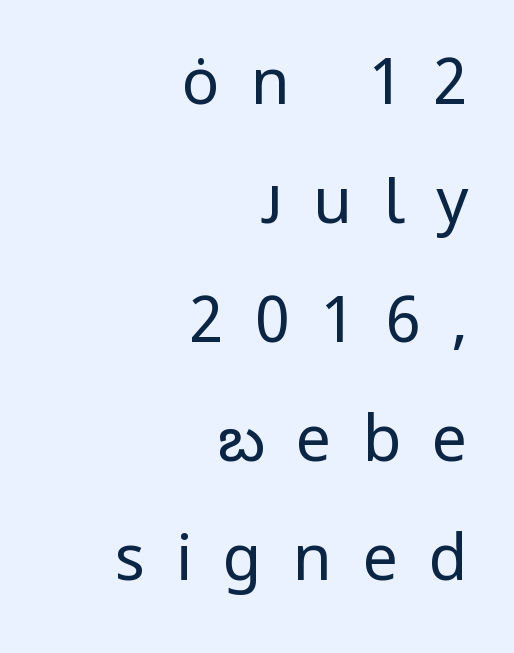
Each letter keeps its own natural width here, so spacing adapts to shape. The letters are spread apart with noticeably loose tracking. Designer's note — italics off, roman on. The letters look calm and open, with moderate or lighter stems. Just letters on the line, the space beneath them empty. No feet cap the strokes, marking this as sans-serif type.
